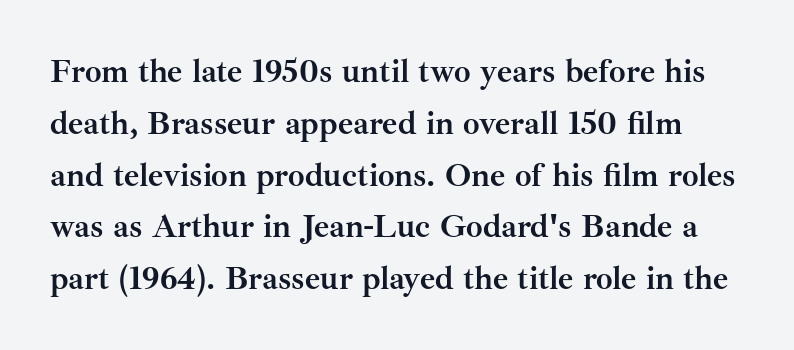
Q: Is the text bold? A: Yes.
Q: Is the text italic (slanted)? A: No, it is upright.
Q: Is the typeface a serif or a sans-serif typeface? A: Serif.
Q: Is the text underlined? A: No.
Q: Is the spacing between letters normal or unusually wide? A: Normal.
Q: Is the spacing between lines tight, normal or loose? A: Normal.
Q: Width (condensed, normal, or wide)? A: Normal.
Q: Stroke contrast? A: Medium.
Q: x-height? A: Small.
Q: Monospaced? A: No.
